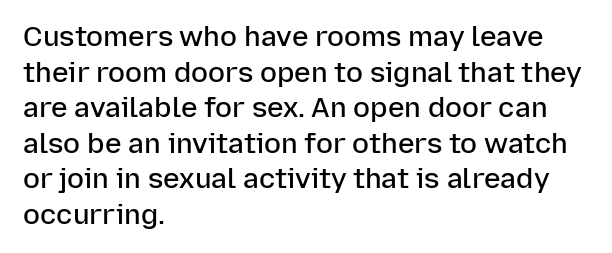
{"serif": "no", "italic": "no", "bold": "semi", "weight": "semibold", "width": "normal", "stroke_contrast": "low", "x_height": "medium", "monospaced": "no", "underline": "no", "align": "left", "line_spacing": "normal", "line_spacing_ratio": 1.27, "letter_spacing": "normal", "letter_spacing_em": 0.0, "glyph_px": 28}
